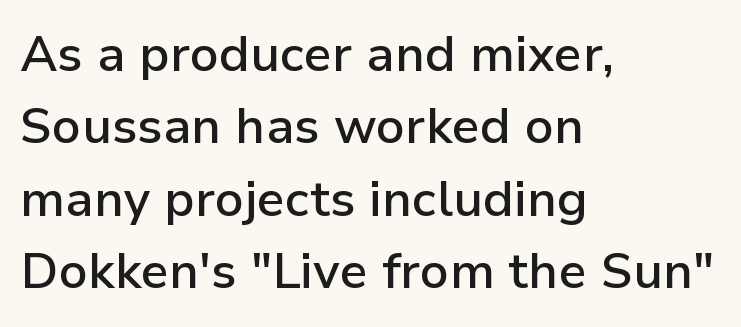
The strokes are fattened partway — semibold, not bold. In terms of posture, this sample is upright. The typesetter chose a ragged-right arrangement here. Are there feet on the stems? There aren't — it's a sans.
